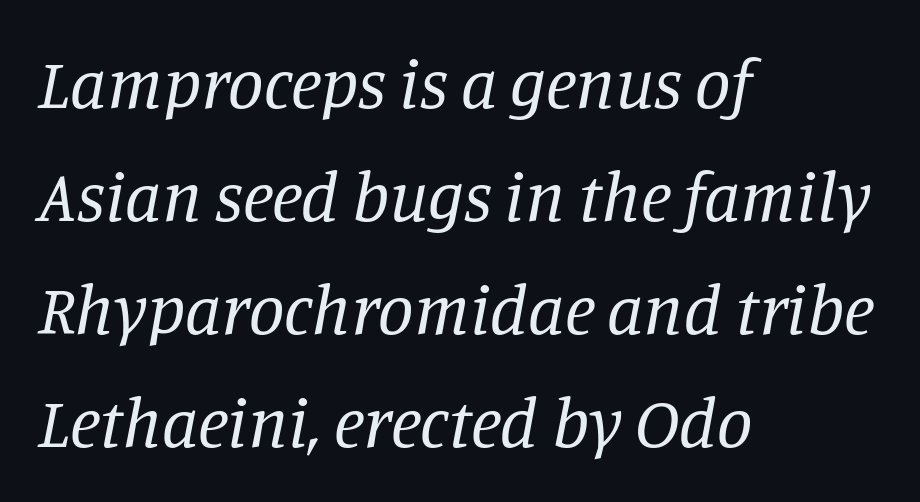
The image shows 71 px regular-weight serif type, italic (leaning right); set left-aligned, normal line spacing (1.59x), normal letter spacing, not underlined; low stroke contrast and a large x-height.
